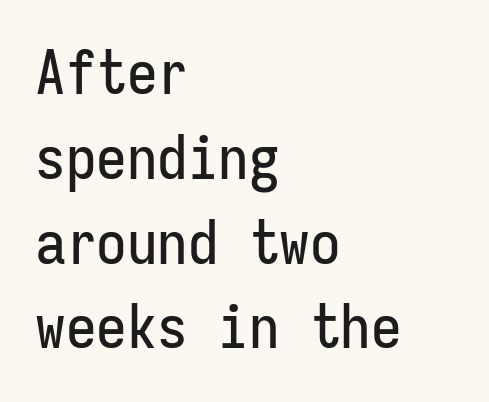
{"serif": "no", "italic": "no", "width": "condensed", "stroke_contrast": "low", "x_height": "medium", "monospaced": "yes", "underline": "no", "align": "left", "line_spacing": "normal", "line_spacing_ratio": 1.39, "letter_spacing": "normal", "letter_spacing_em": 0.0, "glyph_px": 61}
